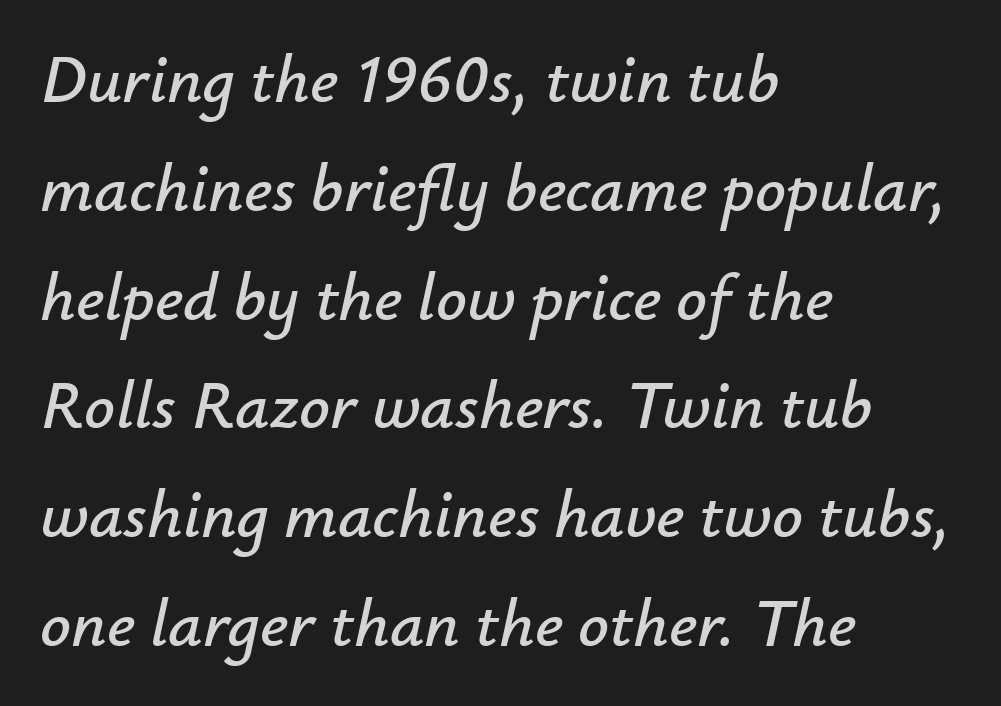
The image shows 68 px text type, italic (leaning right); set left-aligned, normal line spacing (1.6x), normal letter spacing, not underlined; low stroke contrast and a small x-height.
